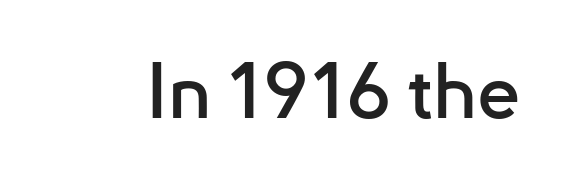
{"serif": "no", "italic": "no", "width": "normal", "stroke_contrast": "low", "x_height": "small", "monospaced": "no", "underline": "no", "letter_spacing": "normal", "letter_spacing_em": 0.0, "glyph_px": 77}
